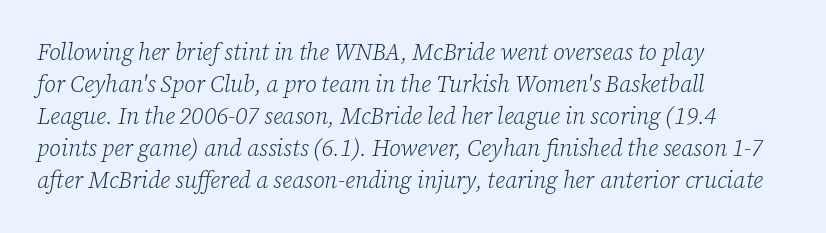
{"italic": "yes", "lean": "right", "slant_degrees": 12, "bold": "no", "underline": "no", "align": "left", "line_spacing": "normal", "line_spacing_ratio": 1.39, "letter_spacing": "normal", "letter_spacing_em": 0.0, "glyph_px": 23}
